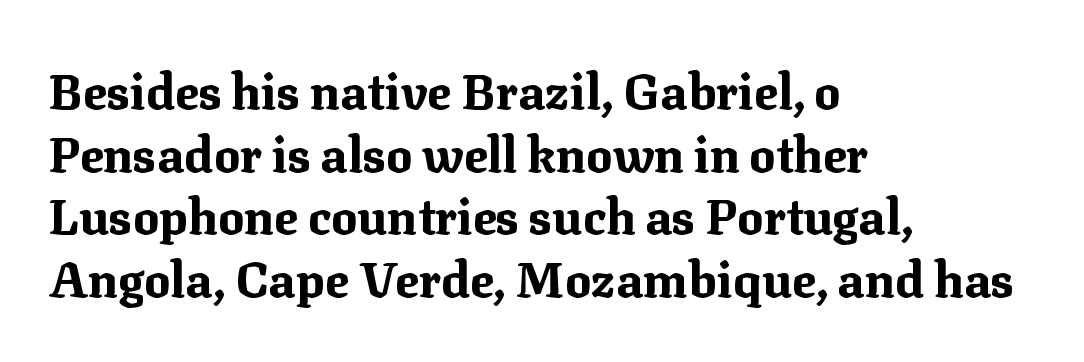
The image shows 49 px bold serif type, upright; set left-aligned, normal line spacing (1.28x), normal letter spacing, not underlined; medium stroke contrast and a medium x-height.
